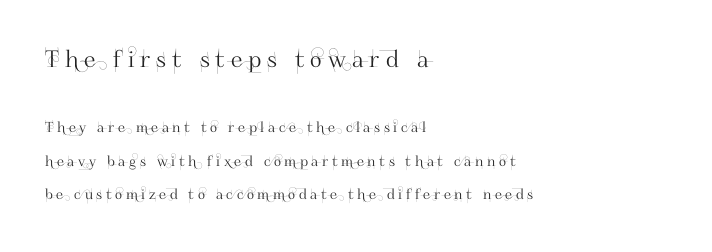
Q: Is the text italic (slanted)? A: No, it is upright.
Q: Is the text underlined? A: No.
Q: How is the paragraph aligned? A: Left-aligned.
Q: Is the spacing between letters normal or unusually wide? A: Unusually wide.
Q: Is the spacing between lines tight, normal or loose? A: Loose.
Q: Which block of text is set in a larger size, the first (top) or the second (bottom)? A: The first (top) one.
